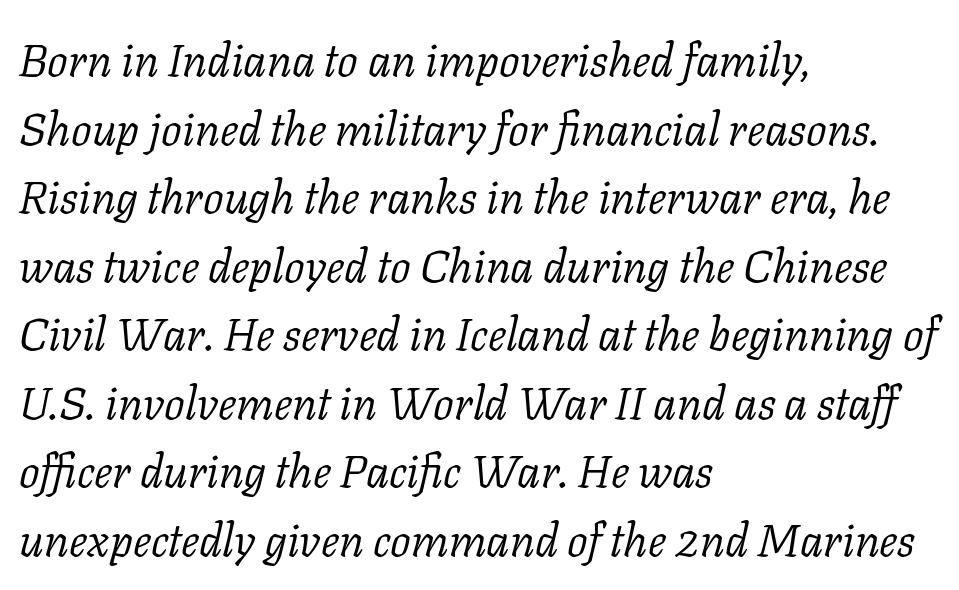
The image shows 46 px light serif type, italic (leaning right); set left-aligned, normal line spacing (1.49x), normal letter spacing, not underlined; low stroke contrast and a medium x-height.
